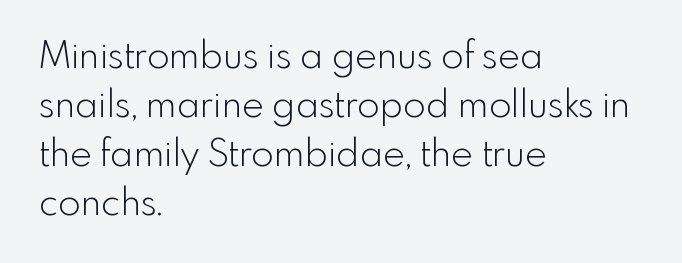
The image shows 37 px light sans-serif type, upright; set left-aligned, normal line spacing (1.32x), normal letter spacing, not underlined; a small x-height.
